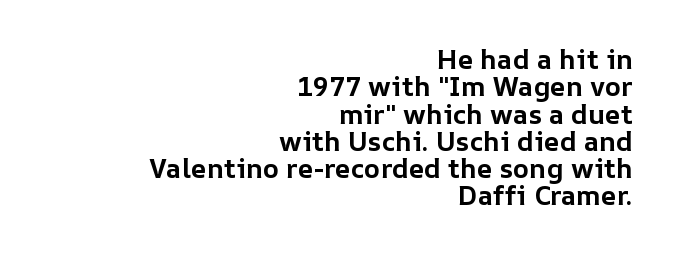
The image shows 27 px bold type, upright; set right-aligned, tight line spacing (1.01x), normal letter spacing, not underlined.
